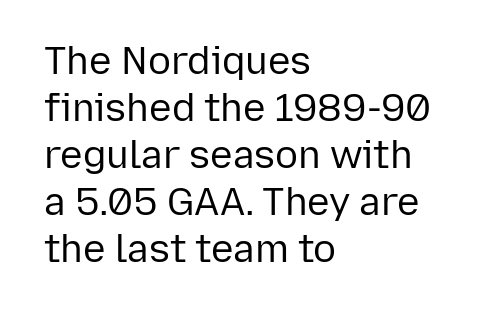
{"serif": "no", "italic": "no", "bold": "no", "weight": "regular", "width": "normal", "stroke_contrast": "low", "x_height": "medium", "monospaced": "no", "underline": "no", "align": "left", "line_spacing_ratio": 1.24, "letter_spacing": "normal", "letter_spacing_em": 0.0, "glyph_px": 38}
